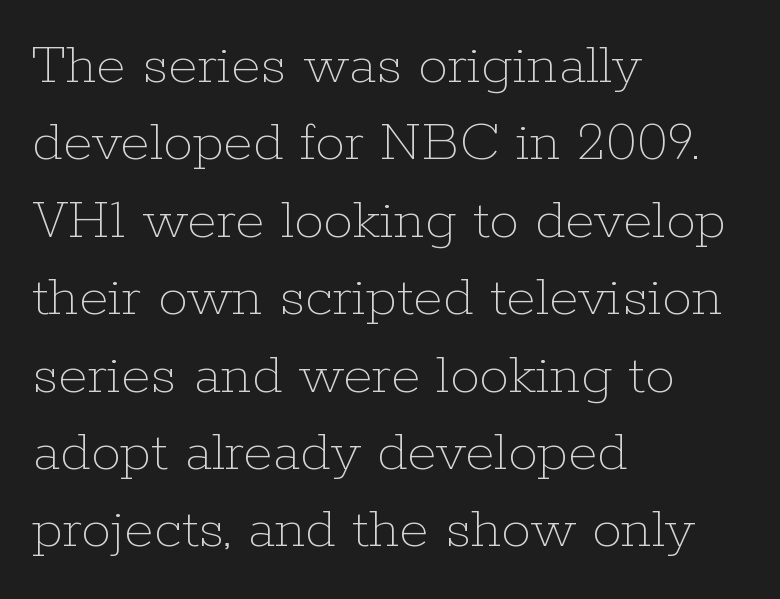
Q: Is the text bold? A: No.
Q: Is the text italic (slanted)? A: No, it is upright.
Q: Is the text underlined? A: No.
Q: How is the paragraph aligned? A: Left-aligned.
Q: Is the spacing between letters normal or unusually wide? A: Normal.
Q: Is the spacing between lines tight, normal or loose? A: Normal.
Q: Width (condensed, normal, or wide)? A: Normal.
Q: Stroke contrast? A: Low.
Q: x-height? A: Medium.
Q: Monospaced? A: No.
